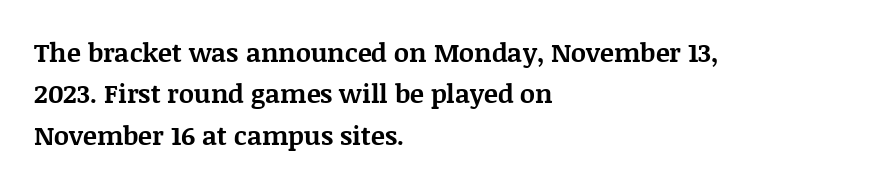
{"italic": "no", "bold": "yes", "underline": "no", "align": "left", "line_spacing": "normal", "line_spacing_ratio": 1.59, "letter_spacing": "normal", "letter_spacing_em": 0.0, "glyph_px": 26}
